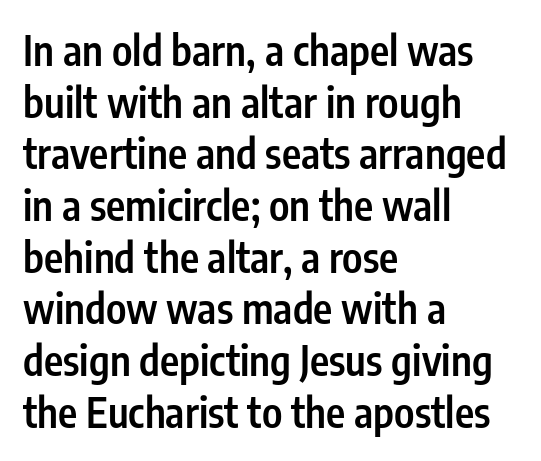
Q: Is the text bold? A: Semi-bold.
Q: Is the text italic (slanted)? A: No, it is upright.
Q: Is the typeface a serif or a sans-serif typeface? A: Sans-serif.
Q: Is the text underlined? A: No.
Q: How is the paragraph aligned? A: Left-aligned.
Q: Is the spacing between letters normal or unusually wide? A: Normal.
Q: Is the spacing between lines tight, normal or loose? A: Normal.
Q: Width (condensed, normal, or wide)? A: Condensed.
Q: Stroke contrast? A: Low.
Q: x-height? A: Medium.
Q: Monospaced? A: No.
